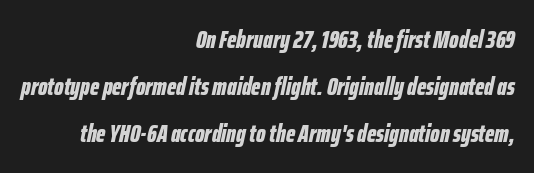
{"italic": "yes", "lean": "right", "slant_degrees": 12, "bold": "yes", "underline": "no", "align": "right", "line_spacing_ratio": 1.89, "letter_spacing": "normal", "letter_spacing_em": 0.0, "glyph_px": 25}
